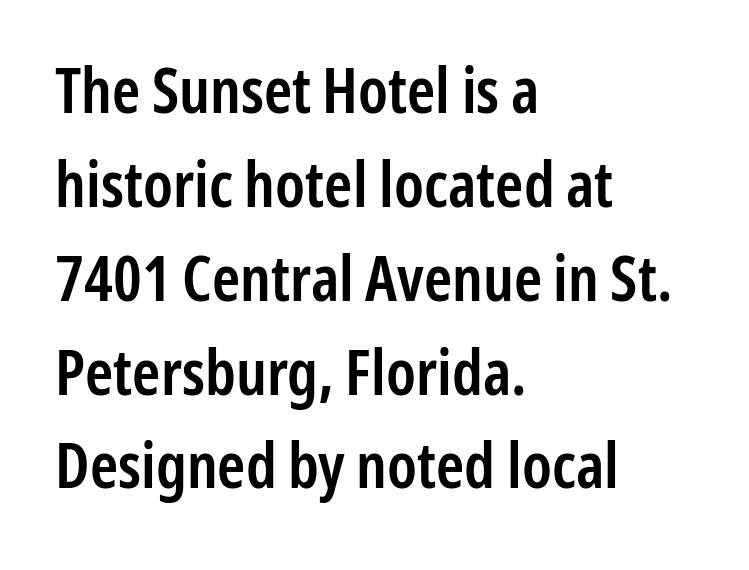
{"serif": "no", "italic": "no", "bold": "semi", "weight": "semibold", "width": "condensed", "stroke_contrast": "low", "x_height": "medium", "monospaced": "no", "underline": "no", "align": "left", "line_spacing": "normal", "line_spacing_ratio": 1.49, "letter_spacing": "normal", "letter_spacing_em": 0.0, "glyph_px": 63}
